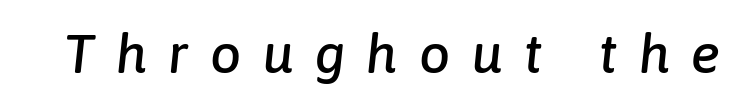
{"italic": "yes", "lean": "right", "slant_degrees": 6, "width": "normal", "stroke_contrast": "low", "x_height": "medium", "monospaced": "no", "underline": "no", "letter_spacing": "wide", "letter_spacing_em": 0.39, "glyph_px": 55}
